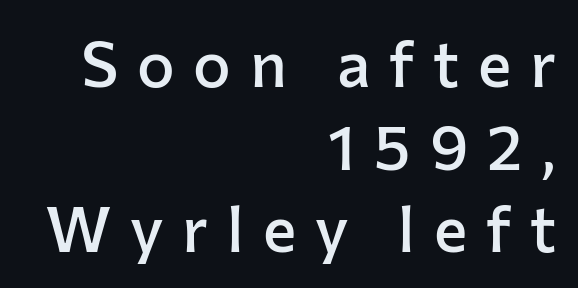
{"serif": "no", "italic": "no", "bold": "semi", "weight": "semibold", "width": "normal", "stroke_contrast": "low", "x_height": "medium", "monospaced": "no", "underline": "no", "align": "right", "line_spacing": "normal", "line_spacing_ratio": 1.31, "letter_spacing": "wide", "letter_spacing_em": 0.3, "glyph_px": 63}
